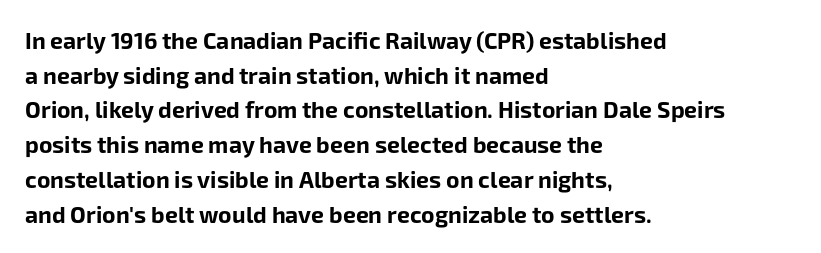
{"italic": "no", "bold": "yes", "underline": "no", "align": "left", "line_spacing": "normal", "line_spacing_ratio": 1.51, "letter_spacing": "normal", "letter_spacing_em": 0.0, "glyph_px": 23}
